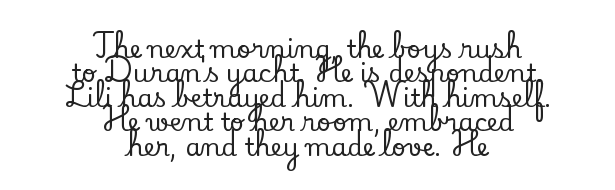
{"italic": "no", "underline": "no", "align": "center", "line_spacing": "tight", "line_spacing_ratio": 0.98, "letter_spacing": "normal", "letter_spacing_em": 0.0, "glyph_px": 25}
